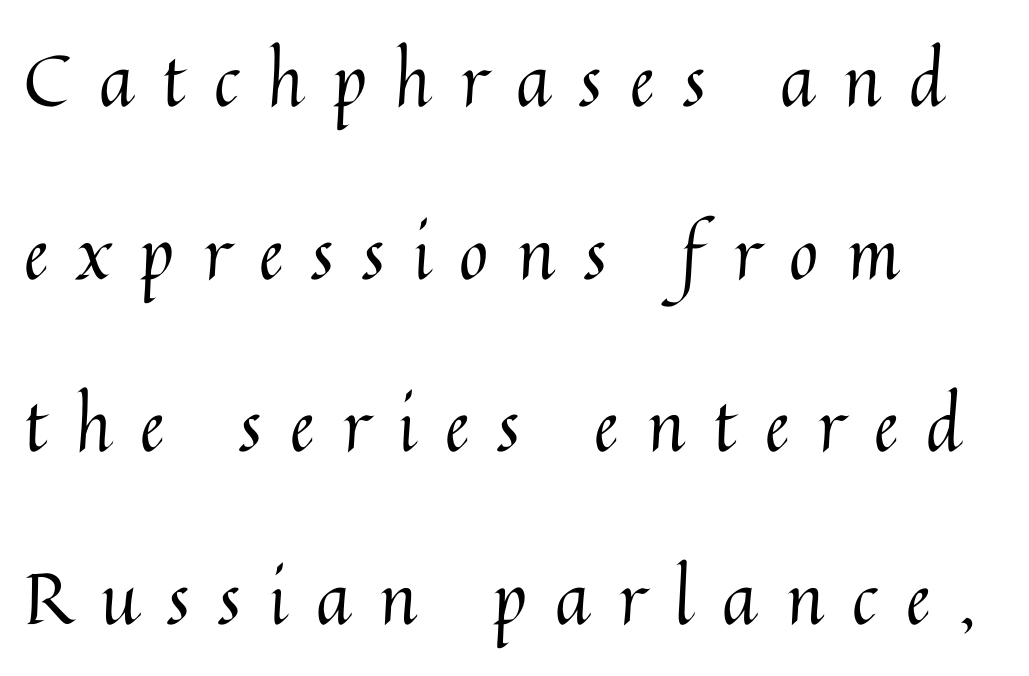
Loosely led — the rows are spread out. Observe the wide spacing: letters keep a clear distance from each other. Plain, unruled lines of type.
